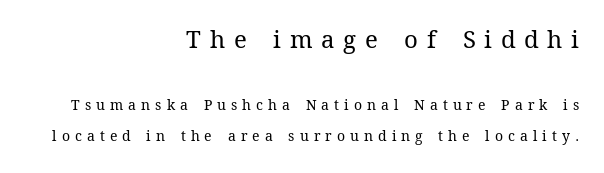
Q: Is the text bold? A: No.
Q: Is the text italic (slanted)? A: No, it is upright.
Q: Is the text underlined? A: No.
Q: How is the paragraph aligned? A: Right-aligned.
Q: Is the spacing between letters normal or unusually wide? A: Unusually wide.
Q: Is the spacing between lines tight, normal or loose? A: Loose.
Q: Which block of text is set in a larger size, the first (top) or the second (bottom)? A: The first (top) one.
